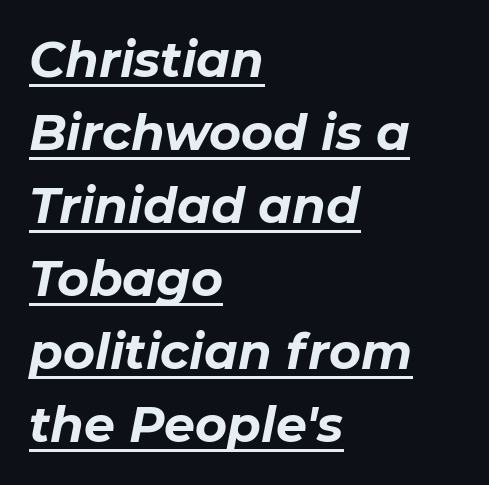
{"italic": "yes", "lean": "right", "slant_degrees": 11, "bold": "yes", "weight": "bold", "width": "normal", "stroke_contrast": "low", "x_height": "medium", "monospaced": "no", "underline": "yes", "align": "left", "line_spacing": "normal", "line_spacing_ratio": 1.49, "letter_spacing": "normal", "letter_spacing_em": 0.0, "glyph_px": 49}
